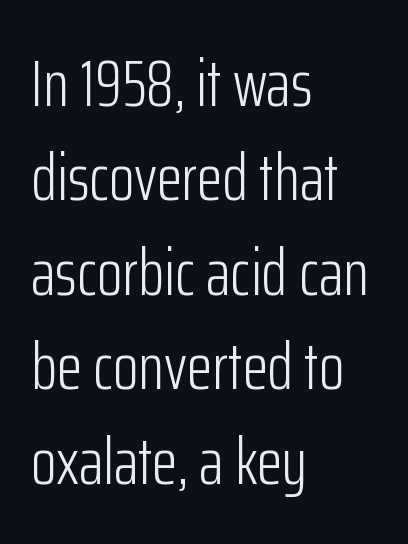
{"serif": "no", "italic": "no", "bold": "no", "weight": "light", "width": "condensed", "stroke_contrast": "low", "x_height": "medium", "monospaced": "no", "underline": "no", "align": "left", "line_spacing": "normal", "line_spacing_ratio": 1.43, "letter_spacing": "normal", "letter_spacing_em": 0.0, "glyph_px": 66}
